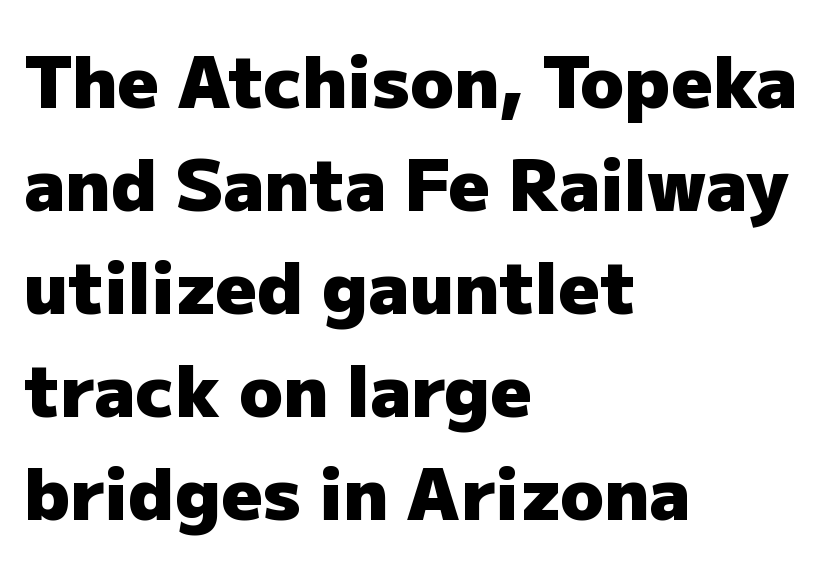
The image shows 72 px heavy sans-serif type, upright; set left-aligned, normal line spacing (1.43x), normal letter spacing, not underlined; low stroke contrast and a medium x-height.
